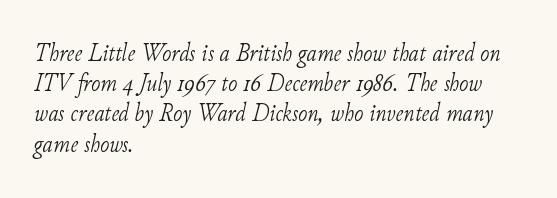
Q: Is the text bold? A: No.
Q: Is the text italic (slanted)? A: Yes, it leans right by about 11 degrees.
Q: Is the text underlined? A: No.
Q: How is the paragraph aligned? A: Left-aligned.
Q: Is the spacing between letters normal or unusually wide? A: Normal.
